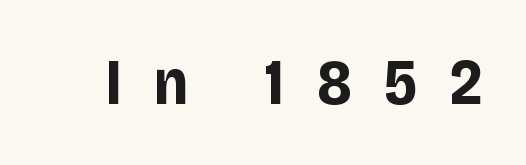
Q: Is the text bold? A: Yes.
Q: Is the text italic (slanted)? A: No, it is upright.
Q: Is the typeface a serif or a sans-serif typeface? A: Sans-serif.
Q: Is the text underlined? A: No.
Q: Is the spacing between letters normal or unusually wide? A: Unusually wide.
Q: Width (condensed, normal, or wide)? A: Condensed.
Q: Stroke contrast? A: Low.
Q: x-height? A: Large.
Q: Monospaced? A: No.
